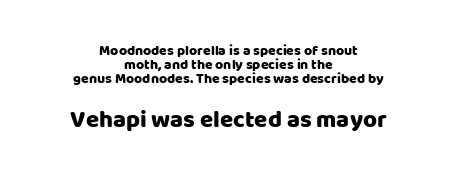
{"italic": "no", "underline": "no", "align": "center", "line_spacing": "tight", "line_spacing_ratio": 0.99, "letter_spacing": "normal", "letter_spacing_em": 0.0, "larger_block": "second", "size_ratio": 1.71, "glyph_px": 24}
